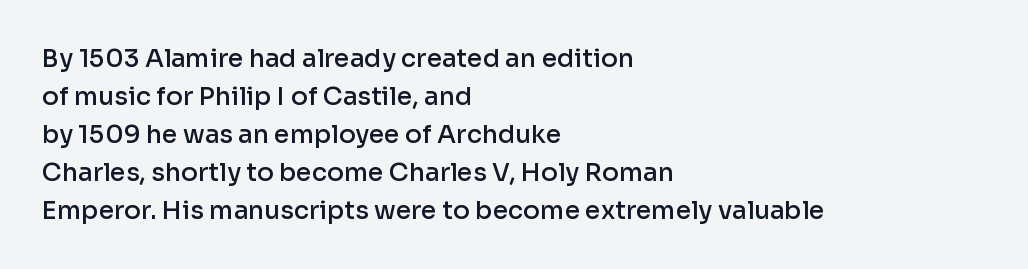
{"italic": "no", "bold": "semi", "underline": "no", "align": "left", "line_spacing": "normal", "line_spacing_ratio": 1.52, "letter_spacing": "normal", "letter_spacing_em": 0.0, "glyph_px": 25}
